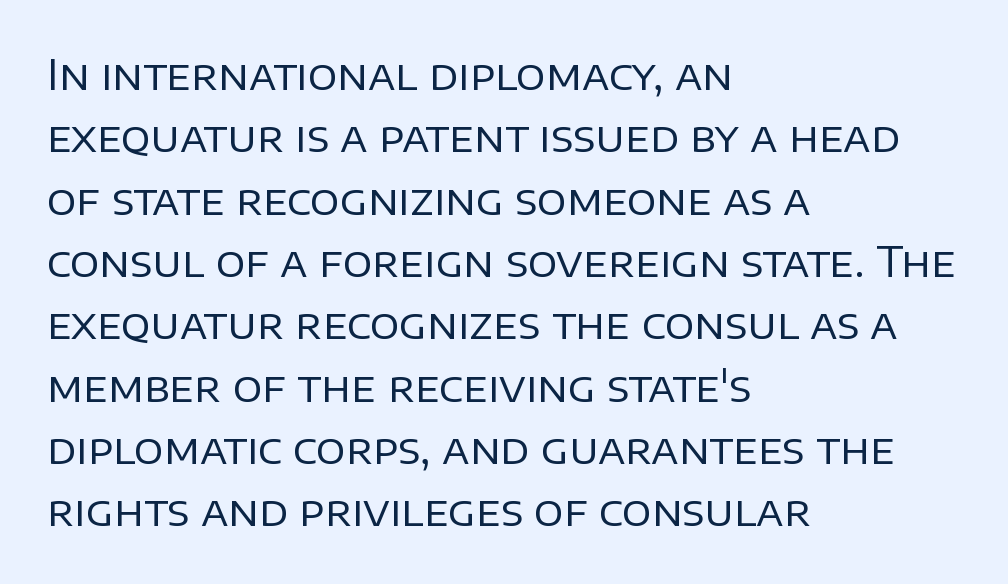
The image shows 41 px regular-weight sans-serif type, upright; set left-aligned, normal line spacing (1.52x), normal letter spacing, not underlined; low stroke contrast and a large x-height.
